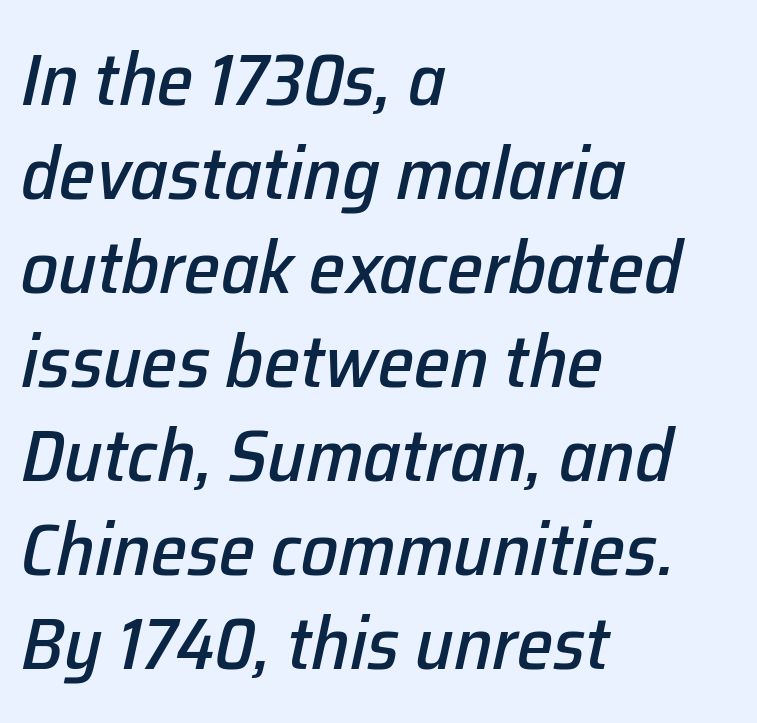
{"italic": "yes", "lean": "right", "slant_degrees": 12, "width": "normal", "stroke_contrast": "low", "x_height": "medium", "monospaced": "no", "underline": "no", "align": "left", "line_spacing": "normal", "line_spacing_ratio": 1.27, "letter_spacing": "normal", "letter_spacing_em": 0.0, "glyph_px": 74}
